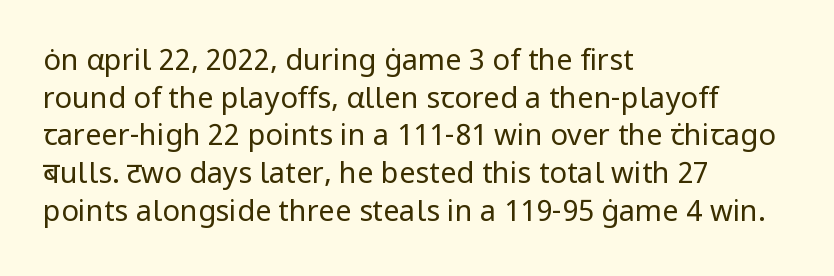
Is the letter spacing exaggerated? No — it looks like the ordinary default. Compared with a typical body face, this is equally light or lighter still. The axis of the letterforms is exactly vertical. Nothing sits at the stroke ends, so this counts as sans-serif. You could not count columns in this text — the font is proportionally spaced. In CSS terms this would be text-align: left.
